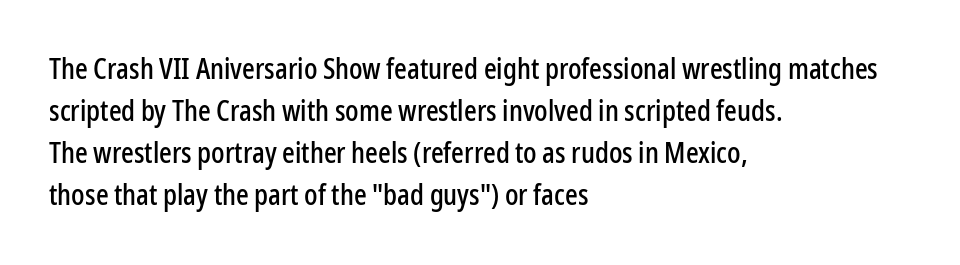
{"serif": "no", "italic": "no", "width": "condensed", "stroke_contrast": "low", "x_height": "medium", "monospaced": "no", "underline": "no", "align": "left", "line_spacing": "normal", "line_spacing_ratio": 1.5, "letter_spacing": "normal", "letter_spacing_em": 0.0, "glyph_px": 28}
